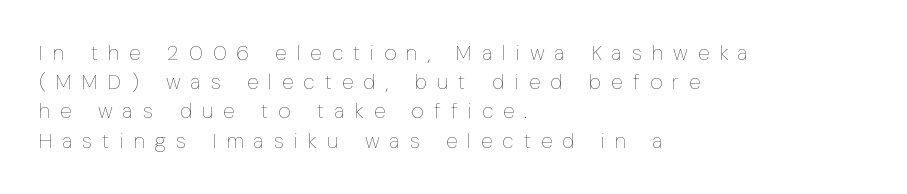
The image shows 21 px text type, upright; set left-aligned, normal line spacing (1.39x), unusually wide letter spacing (+0.49 em), not underlined.
